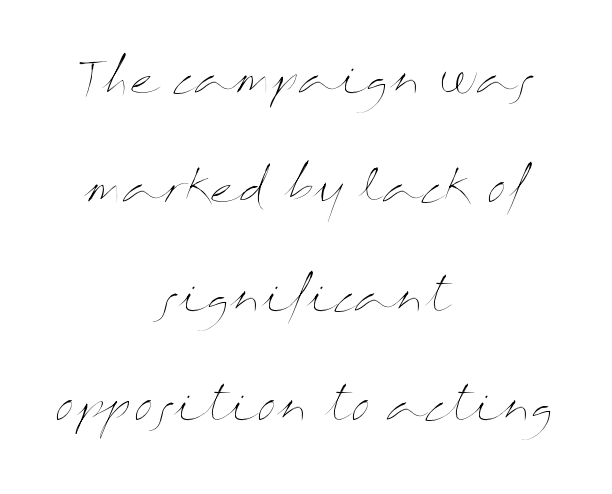
Q: Is the text bold? A: No.
Q: Is the text italic (slanted)? A: Yes.
Q: Is the text underlined? A: No.
Q: How is the paragraph aligned? A: Centered.
Q: Is the spacing between letters normal or unusually wide? A: Normal.
Q: Is the spacing between lines tight, normal or loose? A: Loose.
Q: Width (condensed, normal, or wide)? A: Wide.
Q: Stroke contrast? A: Medium.
Q: x-height? A: Medium.
Q: Monospaced? A: No.
